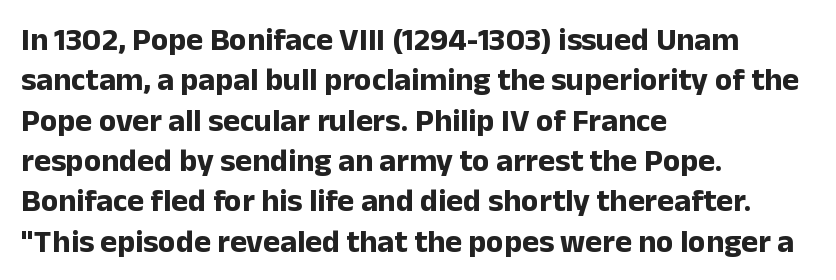
{"serif": "no", "italic": "no", "bold": "yes", "weight": "bold", "width": "normal", "stroke_contrast": "low", "x_height": "medium", "monospaced": "no", "underline": "no", "align": "left", "line_spacing": "normal", "line_spacing_ratio": 1.26, "letter_spacing": "normal", "letter_spacing_em": 0.0, "glyph_px": 32}
